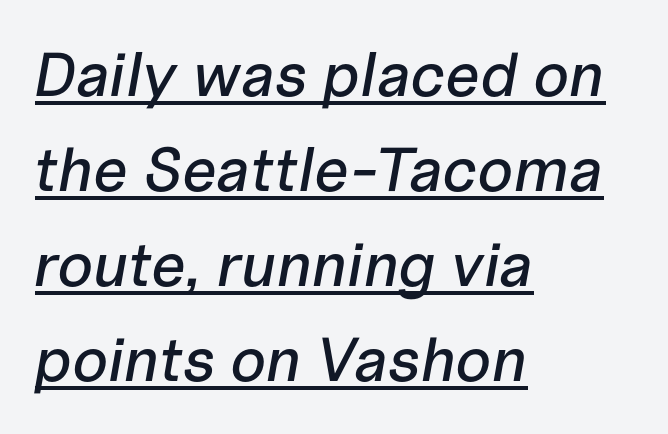
Q: Is the text italic (slanted)? A: Yes, it leans right by about 10 degrees.
Q: Is the text underlined? A: Yes.
Q: How is the paragraph aligned? A: Left-aligned.
Q: Is the spacing between letters normal or unusually wide? A: Normal.
Q: Is the spacing between lines tight, normal or loose? A: Normal.
Q: Width (condensed, normal, or wide)? A: Normal.
Q: Stroke contrast? A: Low.
Q: x-height? A: Medium.
Q: Monospaced? A: No.
